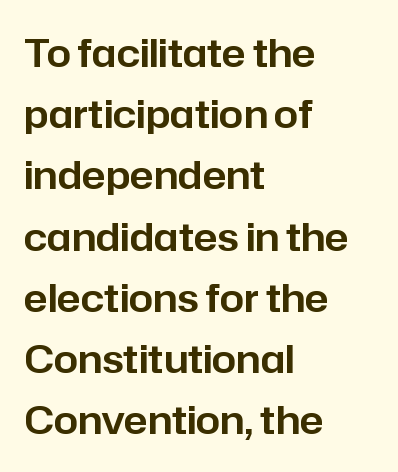
{"serif": "no", "italic": "no", "width": "normal", "stroke_contrast": "low", "x_height": "medium", "monospaced": "no", "underline": "no", "align": "left", "line_spacing": "normal", "line_spacing_ratio": 1.57, "letter_spacing": "normal", "letter_spacing_em": 0.0, "glyph_px": 39}
